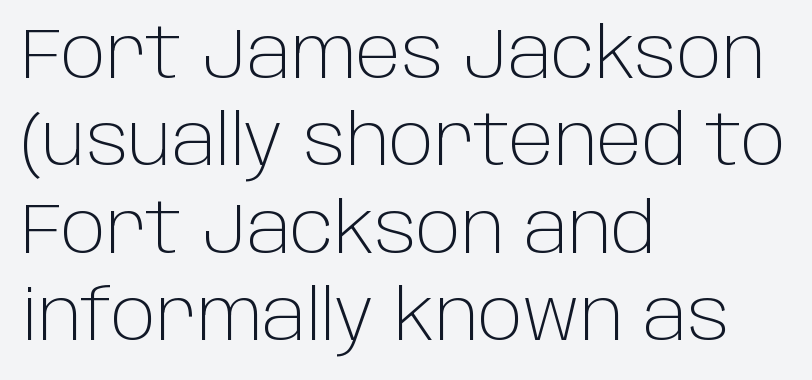
Q: Is the text bold? A: No.
Q: Is the text italic (slanted)? A: No, it is upright.
Q: Is the typeface a serif or a sans-serif typeface? A: Sans-serif.
Q: Is the text underlined? A: No.
Q: How is the paragraph aligned? A: Left-aligned.
Q: Is the spacing between letters normal or unusually wide? A: Normal.
Q: Is the spacing between lines tight, normal or loose? A: Normal.
Q: Width (condensed, normal, or wide)? A: Normal.
Q: Stroke contrast? A: Low.
Q: x-height? A: Large.
Q: Monospaced? A: No.
